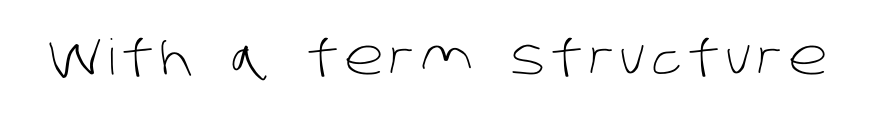
Q: Is the text bold? A: No.
Q: Is the typeface a serif or a sans-serif typeface? A: Sans-serif.
Q: Is the text underlined? A: No.
Q: Width (condensed, normal, or wide)? A: Normal.
Q: Stroke contrast? A: Low.
Q: x-height? A: Large.
Q: Monospaced? A: No.
